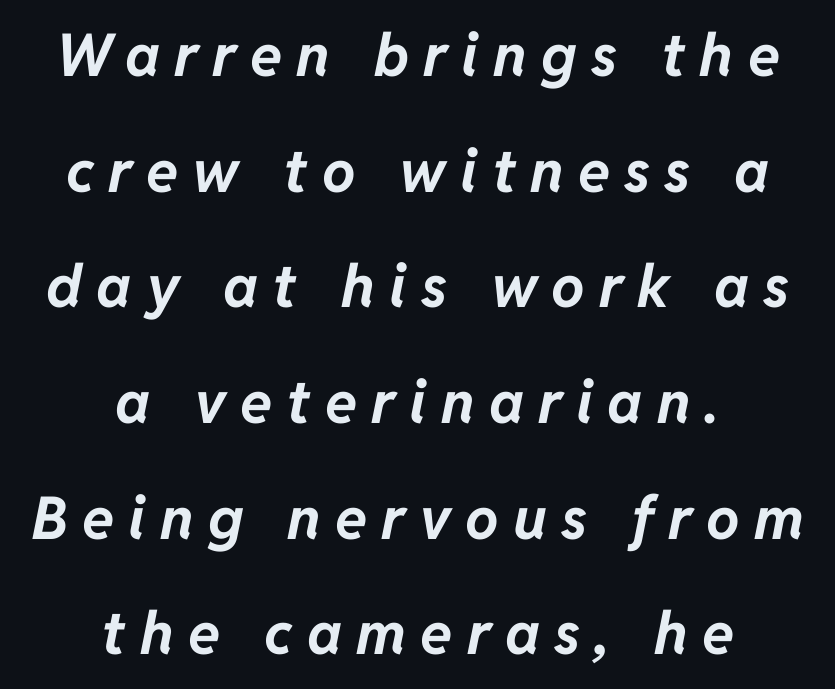
Loosely led — the rows are spread out. A typesetter would call this proportional, since set widths differ per character. One-word summary of the alignment: center. A bare baseline throughout the passage. Tracking value appears strongly positive — letters spread wide.
